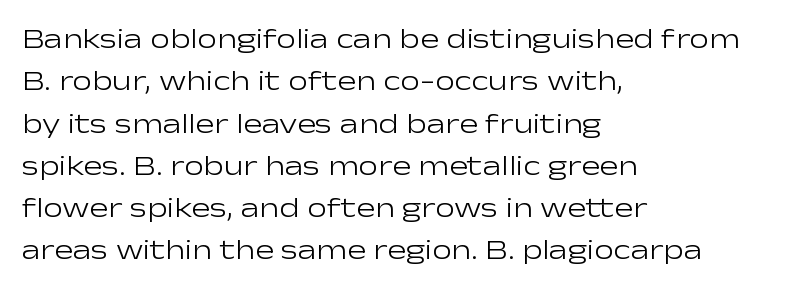
Q: Is the text bold? A: No.
Q: Is the text italic (slanted)? A: No, it is upright.
Q: Is the typeface a serif or a sans-serif typeface? A: Sans-serif.
Q: Is the text underlined? A: No.
Q: How is the paragraph aligned? A: Left-aligned.
Q: Is the spacing between letters normal or unusually wide? A: Normal.
Q: Is the spacing between lines tight, normal or loose? A: Normal.
Q: Width (condensed, normal, or wide)? A: Wide.
Q: Stroke contrast? A: Low.
Q: x-height? A: Medium.
Q: Monospaced? A: No.
